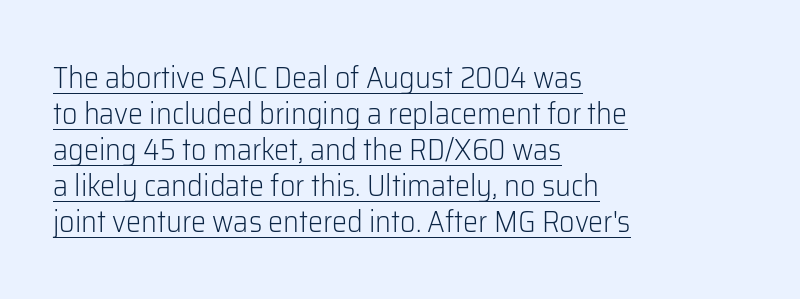
Q: Is the text bold? A: No.
Q: Is the text italic (slanted)? A: No, it is upright.
Q: Is the typeface a serif or a sans-serif typeface? A: Sans-serif.
Q: Is the text underlined? A: Yes.
Q: How is the paragraph aligned? A: Left-aligned.
Q: Is the spacing between letters normal or unusually wide? A: Normal.
Q: Width (condensed, normal, or wide)? A: Normal.
Q: Stroke contrast? A: Low.
Q: x-height? A: Medium.
Q: Monospaced? A: No.
